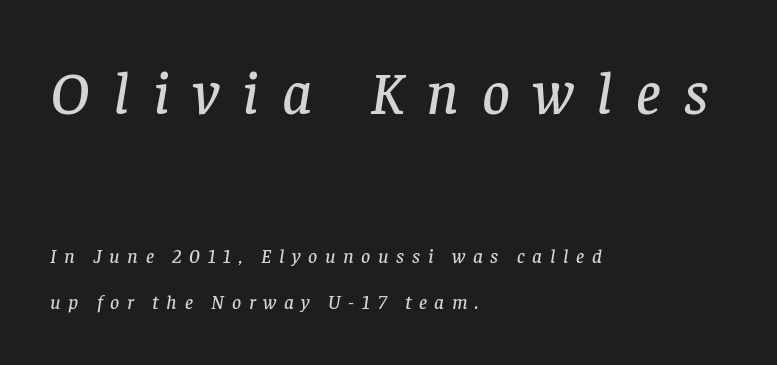
{"serif": "yes", "italic": "yes", "lean": "right", "slant_degrees": 8, "width": "normal", "stroke_contrast": "low", "x_height": "large", "monospaced": "no", "underline": "no", "align": "left", "line_spacing": "loose", "line_spacing_ratio": 2.34, "letter_spacing": "wide", "letter_spacing_em": 0.38, "larger_block": "first", "size_ratio": 3.05, "glyph_px": 61}
